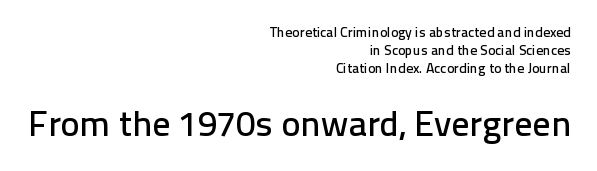
The image shows 36 px sans-serif type, upright; set right-aligned, normal line spacing (1.29x), normal letter spacing, not underlined; the second (bottom) block is 2.57x larger; low stroke contrast and a medium x-height.
